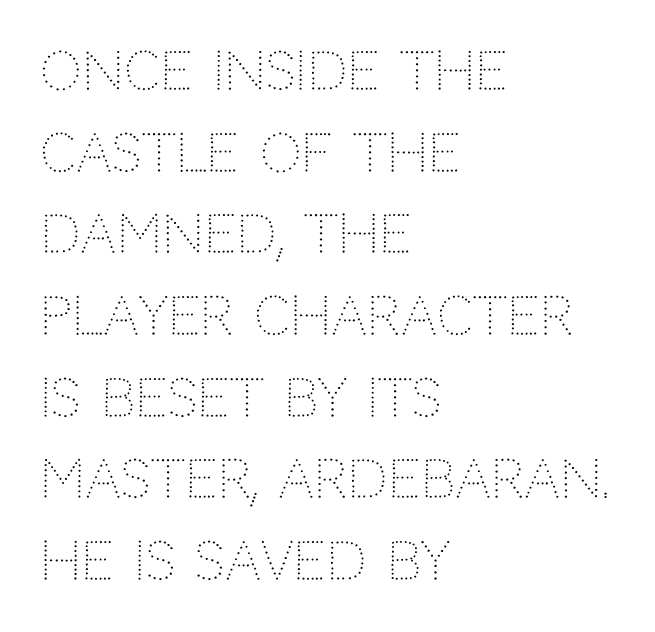
The image shows 52 px light sans-serif type, upright; set left-aligned, normal line spacing (1.57x), normal letter spacing, not underlined; low stroke contrast and a large x-height.
